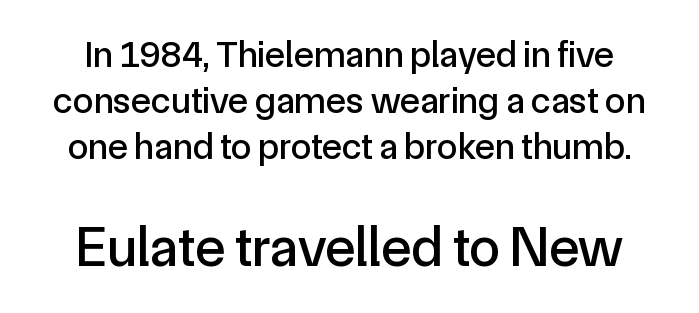
The font's upright variant was chosen for this text. Proportional: the letters do not fall into vertical columns. Spacing between characters is what you'd get straight out of the box. Does the type have serifs? No, each stem ends abruptly. Nobody drew a line under any word here.
